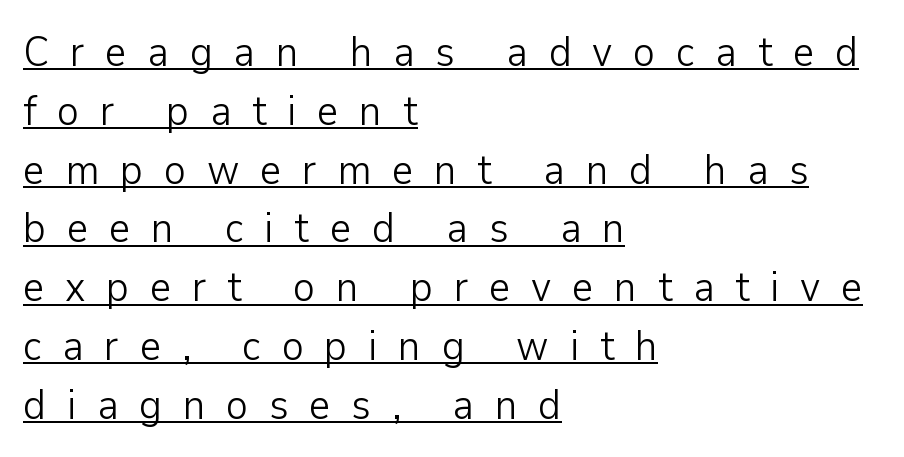
These lines are rendered in a variable-pitch font. The lines are quadded left. The space between consecutive lines is moderate. Every word sits above its own underline. If you drew a line through each stem, it would be perfectly vertical. Nothing sits at the stroke ends, so this counts as sans-serif.
